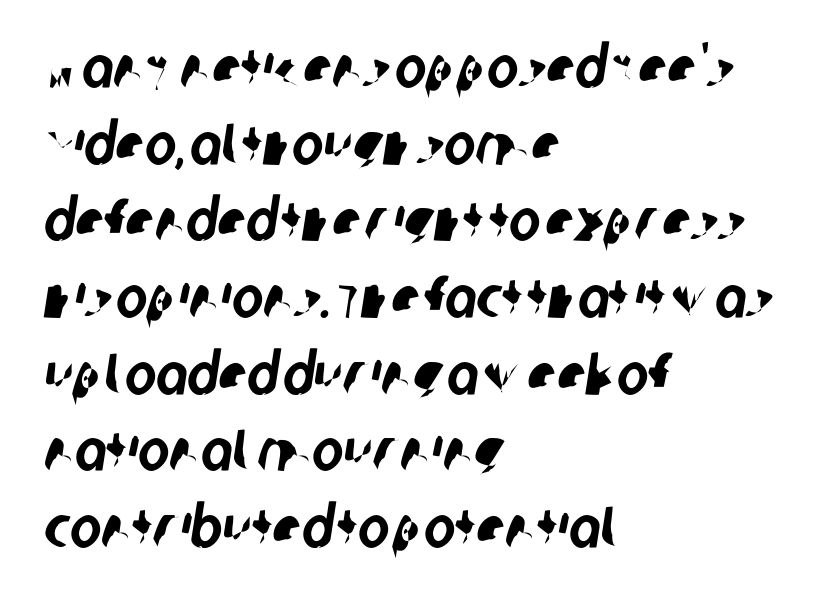
Nothing sits at the stroke ends, so this counts as sans-serif. The letters advance in unequal steps, a hallmark of proportional type. This rendering features lettering with no underline. A typesetter would call this leading conventional body-copy spacing. The lines are quadded left. Standard letterfit; no display-style spreading of the glyphs.
